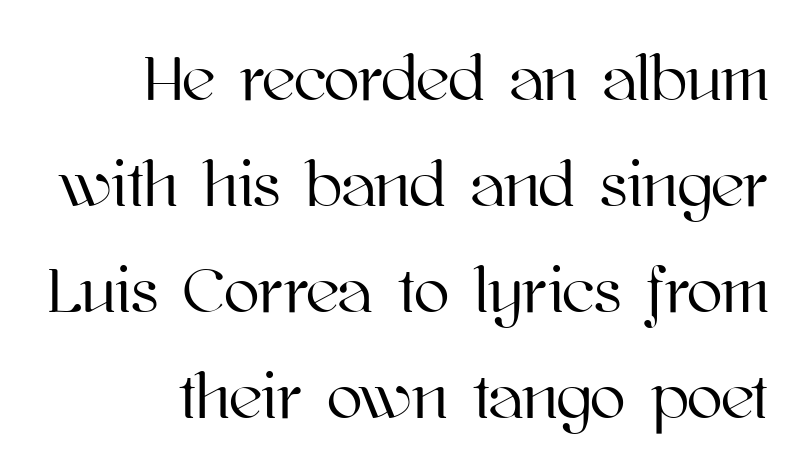
{"italic": "no", "width": "normal", "stroke_contrast": "high", "x_height": "medium", "monospaced": "no", "underline": "no", "align": "right", "line_spacing": "normal", "line_spacing_ratio": 1.63, "letter_spacing": "normal", "letter_spacing_em": 0.0, "glyph_px": 65}
